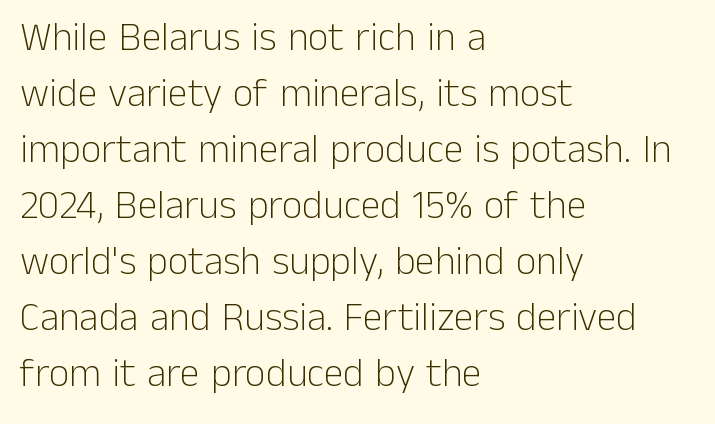
The rag falls on the right side of this text block. Caption: standard tracking, unaltered. Character widths vary here, with narrow letters taking less room than wide ones. A typesetter would mark this as roman, not italic. Is the type heavy? It reads as light-to-regular instead. Students, observe: this is what conventionally led text looks like.
